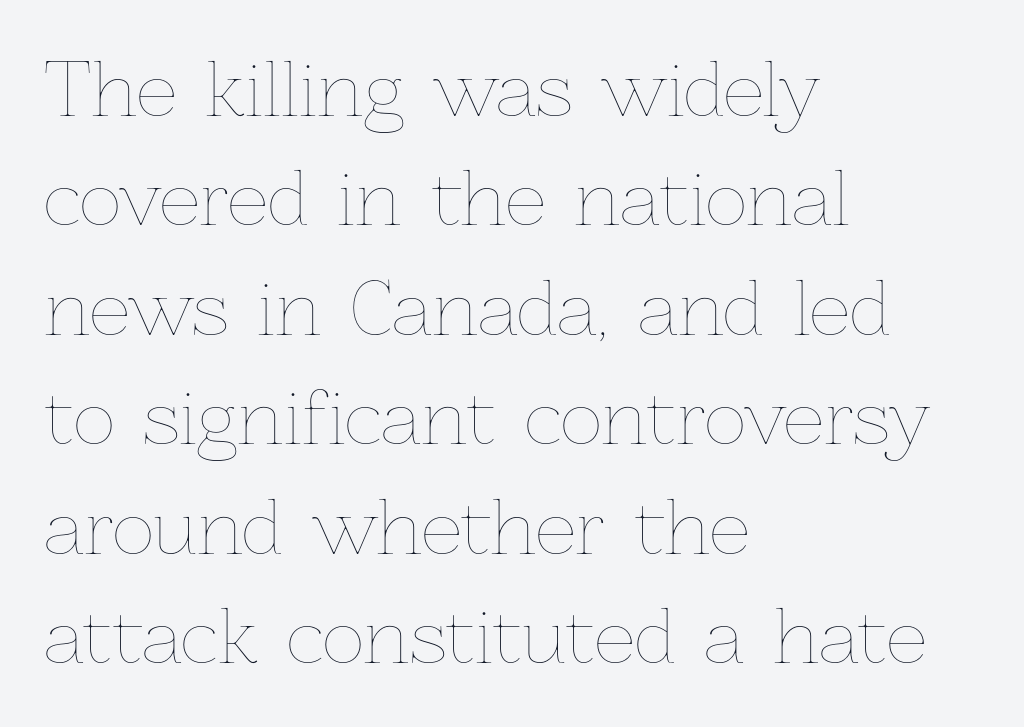
Q: Is the text bold? A: No.
Q: Is the text italic (slanted)? A: No, it is upright.
Q: Is the text underlined? A: No.
Q: How is the paragraph aligned? A: Left-aligned.
Q: Is the spacing between letters normal or unusually wide? A: Normal.
Q: Is the spacing between lines tight, normal or loose? A: Normal.
Q: Width (condensed, normal, or wide)? A: Normal.
Q: Stroke contrast? A: Low.
Q: x-height? A: Medium.
Q: Monospaced? A: No.
